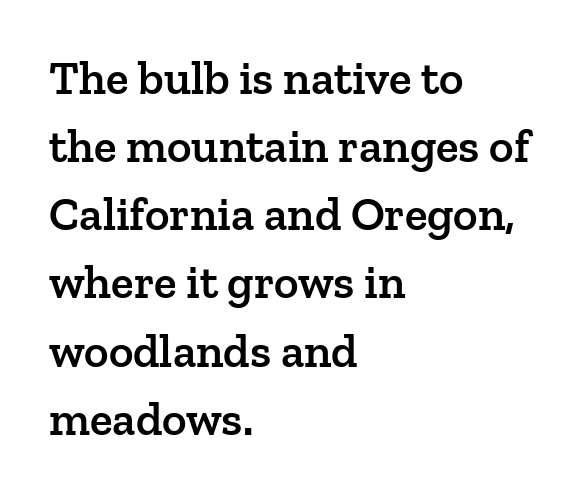
{"serif": "yes", "italic": "no", "bold": "semi", "weight": "semibold", "width": "normal", "stroke_contrast": "low", "x_height": "medium", "monospaced": "no", "underline": "no", "align": "left", "line_spacing": "normal", "line_spacing_ratio": 1.45, "letter_spacing": "normal", "letter_spacing_em": 0.0, "glyph_px": 47}
